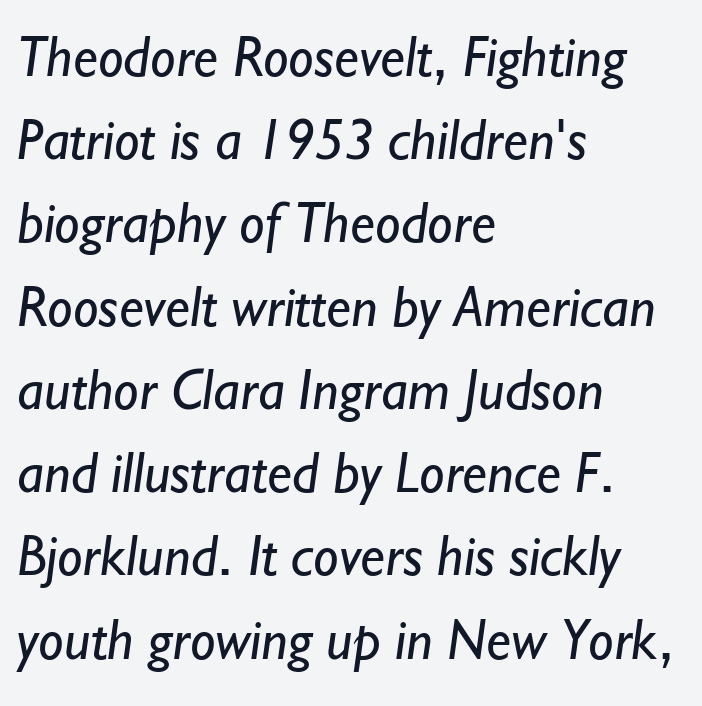
{"serif": "no", "bold": "no", "weight": "regular", "width": "normal", "stroke_contrast": "low", "x_height": "small", "monospaced": "no", "underline": "no", "align": "left", "line_spacing": "normal", "line_spacing_ratio": 1.46, "letter_spacing": "normal", "letter_spacing_em": 0.0, "glyph_px": 57}
